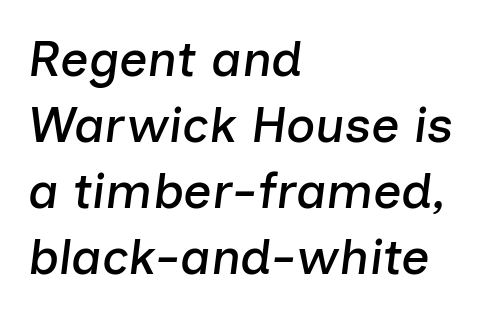
{"italic": "yes", "lean": "right", "slant_degrees": 7, "width": "normal", "stroke_contrast": "low", "x_height": "medium", "monospaced": "no", "underline": "no", "align": "left", "line_spacing": "normal", "line_spacing_ratio": 1.32, "letter_spacing": "normal", "letter_spacing_em": 0.0, "glyph_px": 50}
